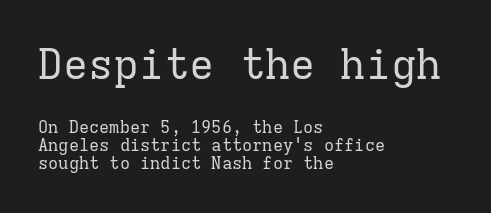
Q: Is the text bold? A: No.
Q: Is the text italic (slanted)? A: No, it is upright.
Q: Is the typeface a serif or a sans-serif typeface? A: Serif.
Q: Is the text underlined? A: No.
Q: How is the paragraph aligned? A: Left-aligned.
Q: Is the spacing between letters normal or unusually wide? A: Normal.
Q: Is the spacing between lines tight, normal or loose? A: Tight.
Q: Which block of text is set in a larger size, the first (top) or the second (bottom)? A: The first (top) one.
Q: Width (condensed, normal, or wide)? A: Normal.
Q: Stroke contrast? A: Low.
Q: x-height? A: Medium.
Q: Monospaced? A: Yes.
